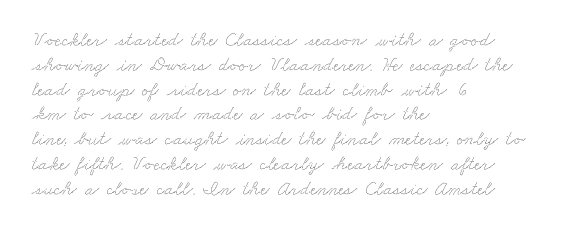
The image shows 20 px text type; set left-aligned, line spacing 1.24x, normal letter spacing, not underlined.
